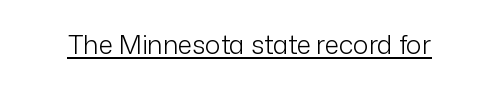
{"italic": "no", "bold": "no", "underline": "yes", "letter_spacing": "normal", "letter_spacing_em": 0.0, "glyph_px": 26}
